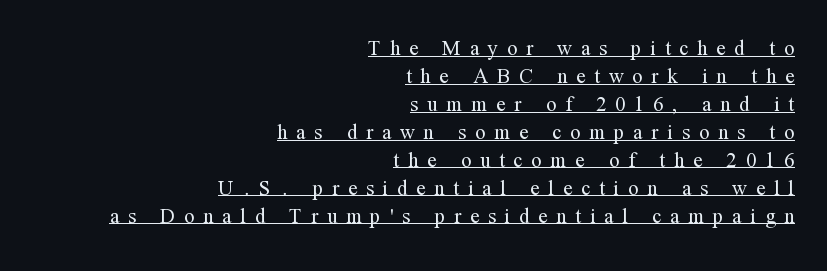
{"italic": "no", "bold": "no", "underline": "yes", "align": "right", "line_spacing": "normal", "line_spacing_ratio": 1.33, "letter_spacing": "wide", "letter_spacing_em": 0.42, "glyph_px": 21}
